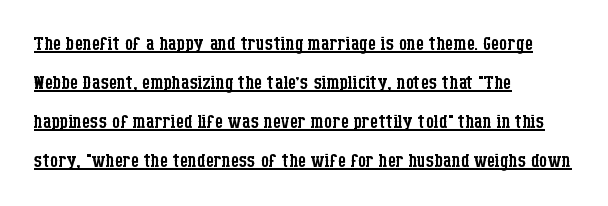
Decoration check: the copy is underlined. No italicization has been applied; the sample stays upright. Stems here are at most as thick as an everyday book face. The typesetter chose a ragged-right arrangement here.
